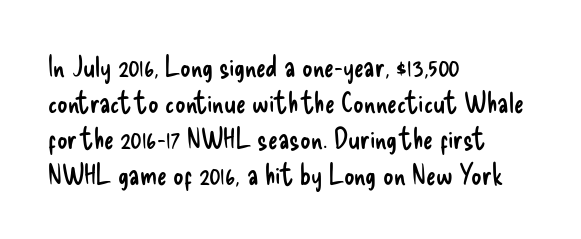
Weight class: somewhere from thin through regular. Check under the words: just untouched page. Visually the block forms a straight wall on the left and a jagged coastline on the right. The letters stand straight up with perfectly vertical stems. To sum up the face: it is a sans, with no serifs.
